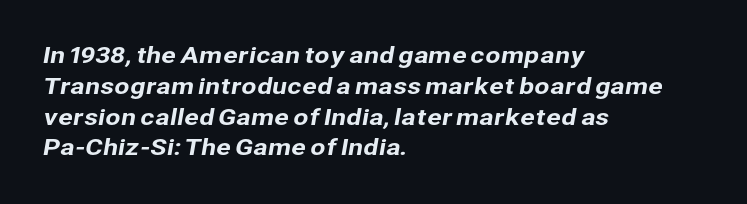
Q: Is the text underlined? A: No.
Q: How is the paragraph aligned? A: Left-aligned.
Q: Is the spacing between letters normal or unusually wide? A: Normal.
Q: Is the spacing between lines tight, normal or loose? A: Normal.
